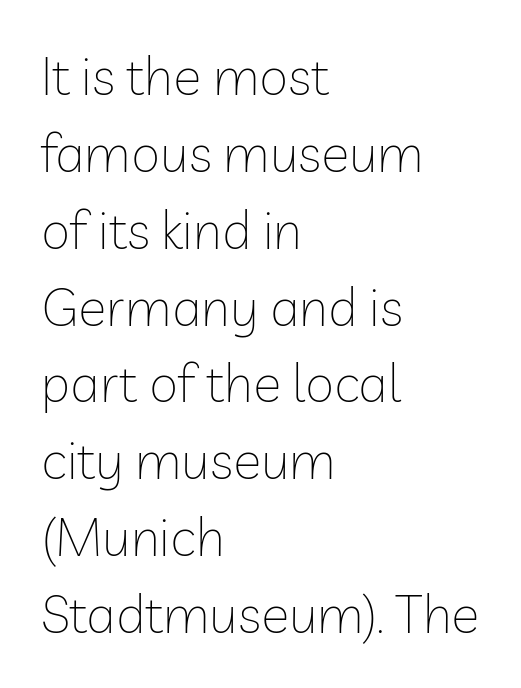
The image shows 53 px thin sans-serif type, upright; set left-aligned, normal line spacing (1.45x), normal letter spacing, not underlined; low stroke contrast and a medium x-height.
